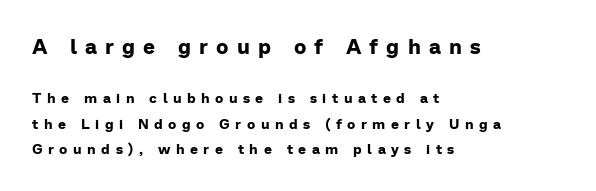
Between one letter and the next there's a generous, obvious gap. Every stem runs plumb, perpendicular to the baseline. Typesetter's note: full bold, strokes at maximum text heaviness. One-word summary of the alignment: left. Look at the glyph heights: the upper group is clearly the bigger setting. No word sits above an underline.
